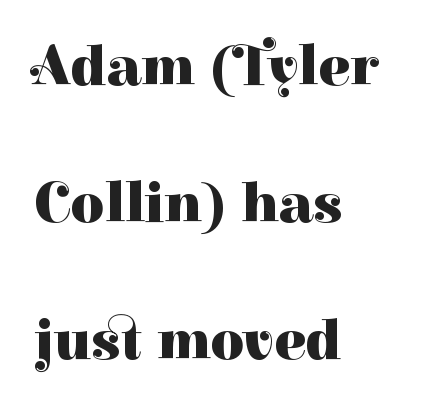
{"serif": "yes", "italic": "no", "bold": "yes", "weight": "heavy", "width": "normal", "stroke_contrast": "high", "x_height": "medium", "monospaced": "no", "underline": "no", "align": "left", "line_spacing": "loose", "line_spacing_ratio": 2.36, "letter_spacing": "normal", "letter_spacing_em": 0.0, "glyph_px": 58}
